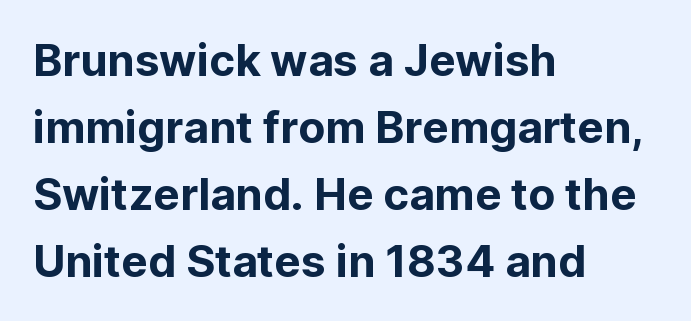
{"serif": "no", "italic": "no", "width": "normal", "stroke_contrast": "low", "x_height": "medium", "monospaced": "no", "underline": "no", "align": "left", "line_spacing": "normal", "line_spacing_ratio": 1.52, "letter_spacing": "normal", "letter_spacing_em": 0.0, "glyph_px": 44}
